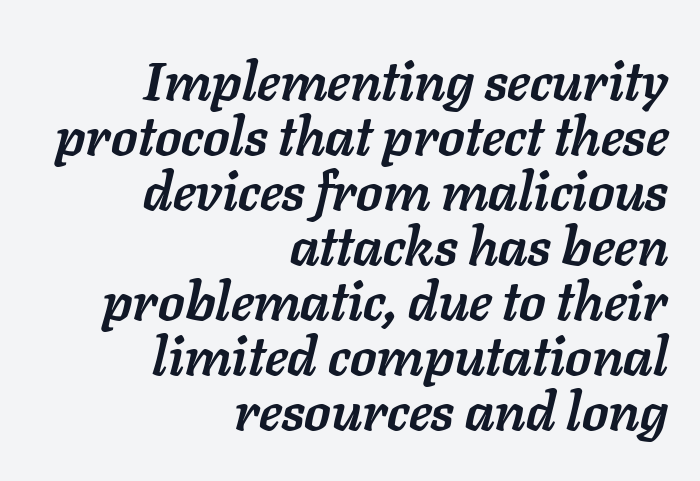
The image shows 54 px semibold type, italic (leaning right); set right-aligned, tight line spacing (1.02x), normal letter spacing, not underlined; low stroke contrast and a medium x-height.
